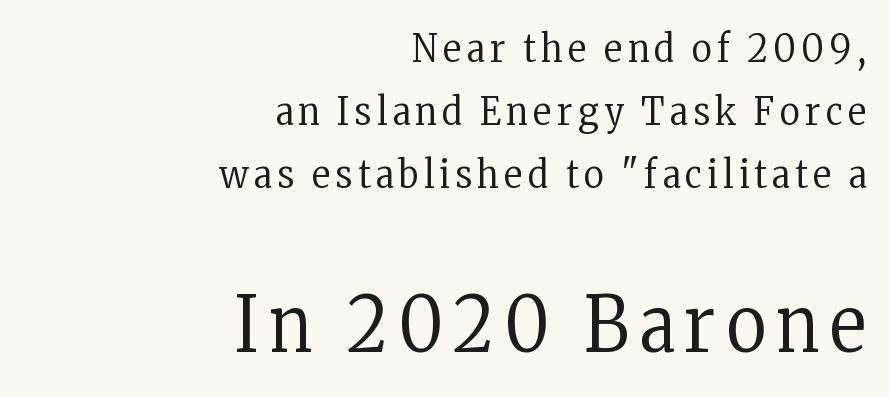
Q: Is the text bold? A: No.
Q: Is the text italic (slanted)? A: No, it is upright.
Q: Is the typeface a serif or a sans-serif typeface? A: Serif.
Q: Is the text underlined? A: No.
Q: How is the paragraph aligned? A: Right-aligned.
Q: Is the spacing between lines tight, normal or loose? A: Normal.
Q: Which block of text is set in a larger size, the first (top) or the second (bottom)? A: The second (bottom) one.
Q: Width (condensed, normal, or wide)? A: Condensed.
Q: Stroke contrast? A: Low.
Q: x-height? A: Medium.
Q: Monospaced? A: No.
